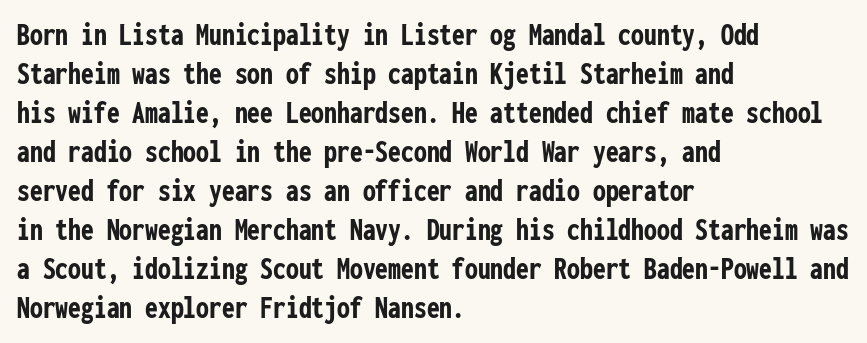
The image shows 32 px semibold, condensed sans-serif type, upright, monospaced; set left-aligned, line spacing 1.22x, normal letter spacing, not underlined; low stroke contrast and a medium x-height.
